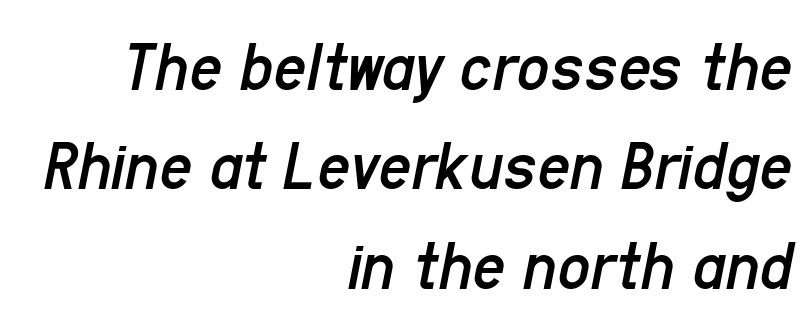
Q: Is the text bold? A: No.
Q: Is the text italic (slanted)? A: Yes, it leans right by about 11 degrees.
Q: Is the text underlined? A: No.
Q: How is the paragraph aligned? A: Right-aligned.
Q: Is the spacing between letters normal or unusually wide? A: Normal.
Q: Is the spacing between lines tight, normal or loose? A: Normal.
Q: Width (condensed, normal, or wide)? A: Condensed.
Q: Stroke contrast? A: Low.
Q: x-height? A: Medium.
Q: Monospaced? A: No.
